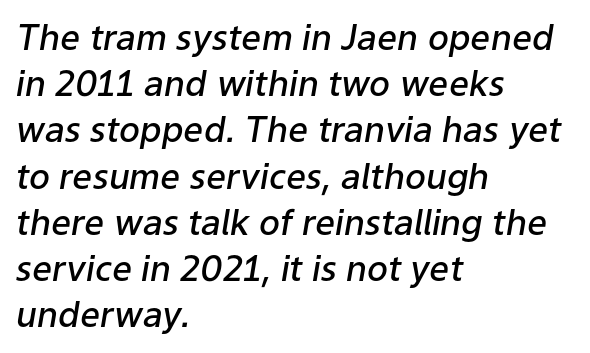
The image shows 35 px semibold type, italic (leaning right); set left-aligned, normal line spacing (1.32x), normal letter spacing, not underlined; low stroke contrast and a medium x-height.
